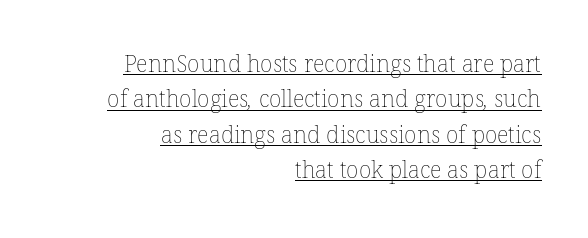
The passage is arranged like a letterhead date or caption credit — flush right. Is this a heavy cut? Hardly; it is regular or lighter. The rendering keeps characters at their native spacing. Looks like someone drew a line under every word here.
